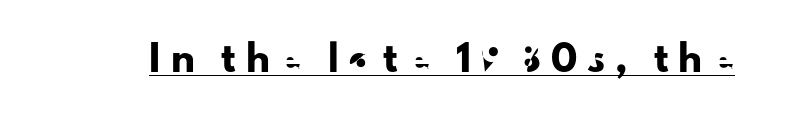
Q: Is the text italic (slanted)? A: No, it is upright.
Q: Is the text underlined? A: Yes.
Q: Is the spacing between letters normal or unusually wide? A: Unusually wide.
